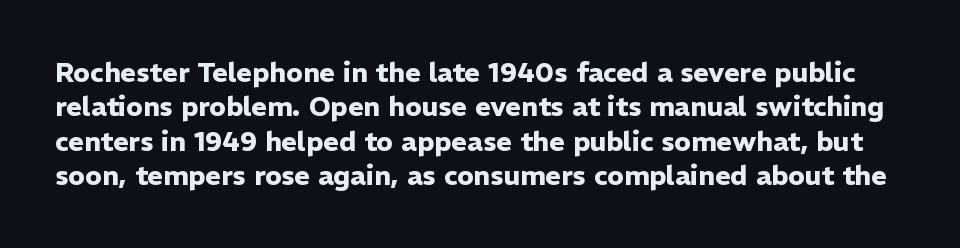
Q: Is the text bold? A: Yes.
Q: Is the text italic (slanted)? A: No, it is upright.
Q: Is the text underlined? A: No.
Q: Is the spacing between letters normal or unusually wide? A: Normal.
Q: Is the spacing between lines tight, normal or loose? A: Normal.
